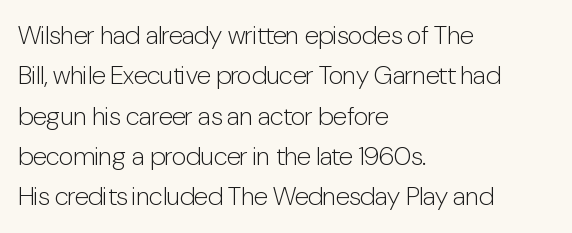
Check the space under the baseline: it is left empty. The type sits square on the baseline with zero lean. Line spacing here is normal. Casual observation: everything's shoved over to the left. Honestly, the letter spacing is just normal — you wouldn't notice it.
